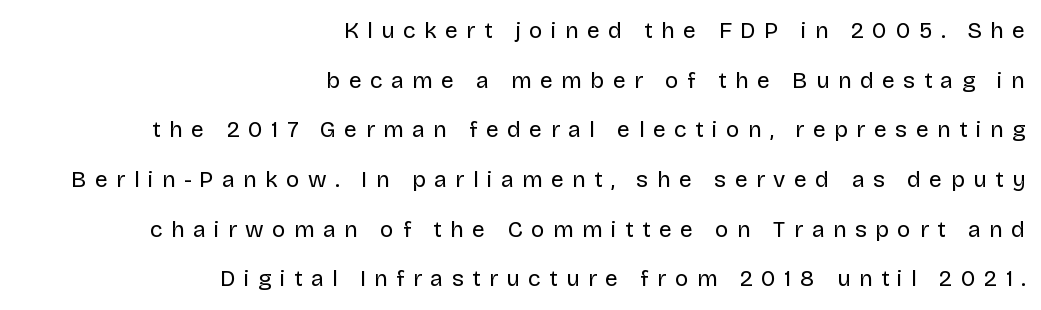
Q: Is the text bold? A: No.
Q: Is the text italic (slanted)? A: No, it is upright.
Q: Is the text underlined? A: No.
Q: How is the paragraph aligned? A: Right-aligned.
Q: Is the spacing between letters normal or unusually wide? A: Unusually wide.
Q: Is the spacing between lines tight, normal or loose? A: Loose.
